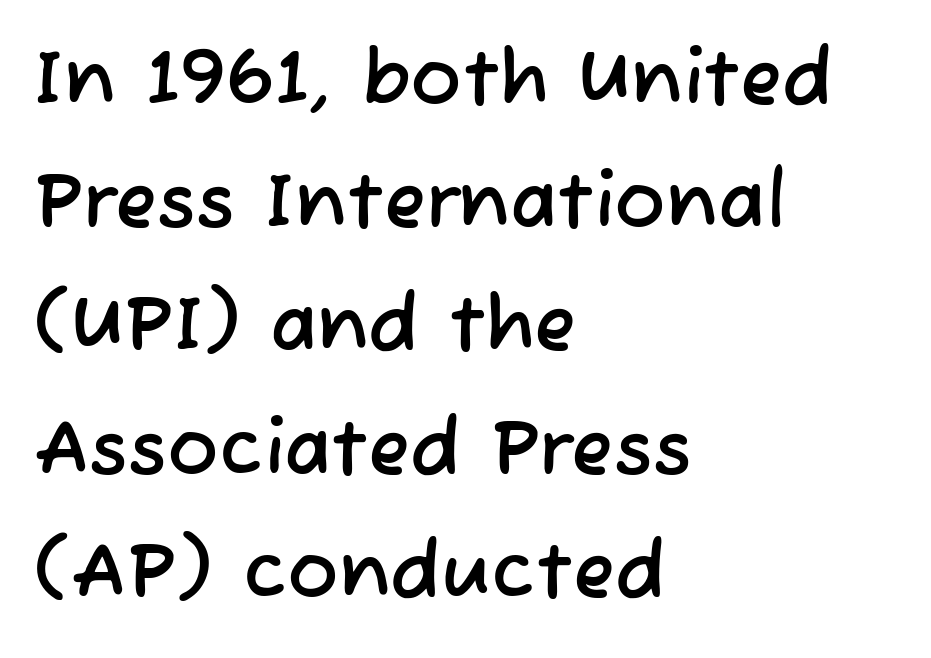
{"serif": "no", "width": "normal", "stroke_contrast": "low", "x_height": "medium", "monospaced": "no", "underline": "no", "align": "left", "line_spacing": "normal", "line_spacing_ratio": 1.6, "letter_spacing": "normal", "letter_spacing_em": 0.0, "glyph_px": 77}
